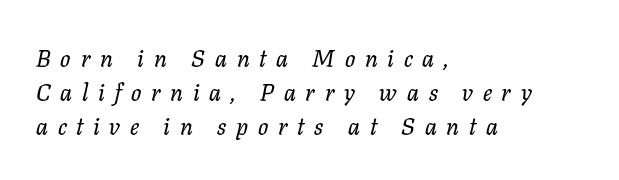
One glance says typical: line gaps are just what's usual. The compositor pushed each line to the left boundary. Tracking value appears strongly positive — letters spread wide. Clear beneath every line of the passage. Designer's note — italics engaged.
